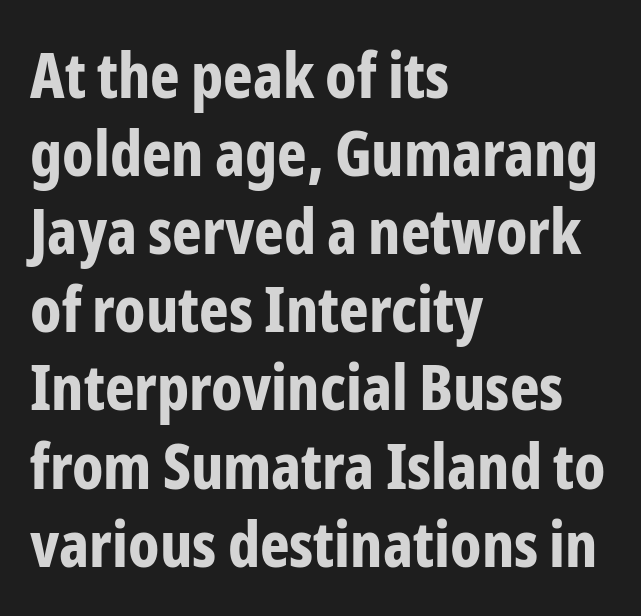
These lines are set flush left with a ragged right edge. Characters remain perfectly vertical along every line. Does the weight exceed regular? Yes, all the way to bold. The zone under the glyphs is completely vacant. Spacing verdict: proportional, widths tailored to each character.
